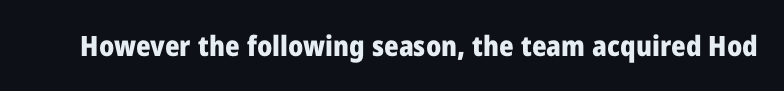
{"serif": "no", "italic": "no", "bold": "yes", "weight": "heavy", "width": "normal", "stroke_contrast": "low", "x_height": "medium", "monospaced": "no", "underline": "no", "letter_spacing": "normal", "letter_spacing_em": 0.0, "glyph_px": 28}
